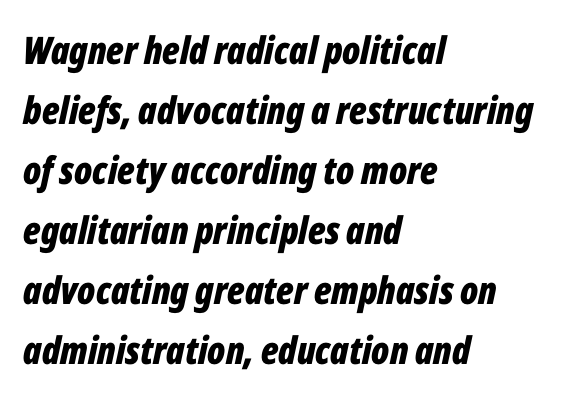
Compared with typical body copy, the letter spacing here is the same. Think of a printed novel: that variable character pitch is what you see here. The area under the type is left untouched. Tall strokes in this sample are angled rather than plumb. The typesetter chose a ragged-right arrangement here.
